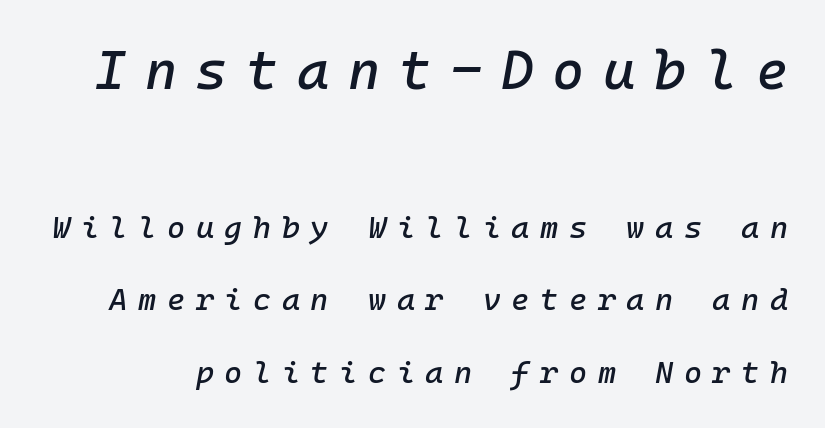
Q: Is the text italic (slanted)? A: Yes, it leans right by about 10 degrees.
Q: Is the text underlined? A: No.
Q: Is the spacing between letters normal or unusually wide? A: Unusually wide.
Q: Is the spacing between lines tight, normal or loose? A: Loose.
Q: Which block of text is set in a larger size, the first (top) or the second (bottom)? A: The first (top) one.
Q: Width (condensed, normal, or wide)? A: Normal.
Q: Stroke contrast? A: Low.
Q: x-height? A: Medium.
Q: Monospaced? A: Yes.
